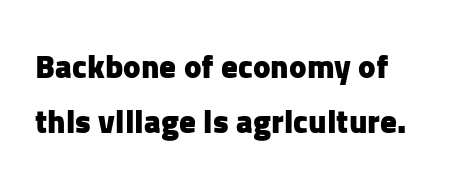
{"serif": "no", "italic": "no", "bold": "yes", "weight": "heavy", "width": "normal", "stroke_contrast": "low", "x_height": "medium", "monospaced": "no", "underline": "no", "line_spacing": "normal", "line_spacing_ratio": 1.67, "letter_spacing": "normal", "letter_spacing_em": 0.0, "glyph_px": 33}
